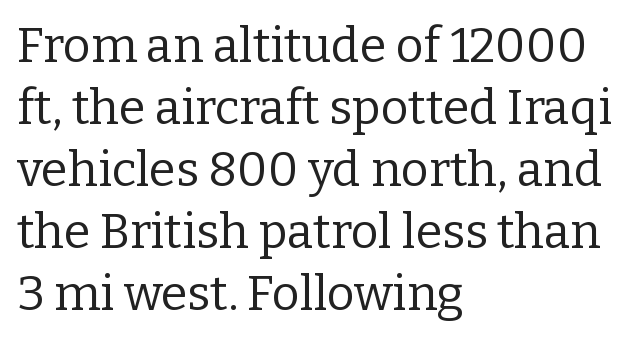
{"serif": "yes", "italic": "no", "bold": "no", "weight": "regular", "width": "normal", "stroke_contrast": "low", "x_height": "medium", "monospaced": "no", "underline": "no", "align": "left", "line_spacing": "normal", "line_spacing_ratio": 1.29, "letter_spacing": "normal", "letter_spacing_em": 0.0, "glyph_px": 48}
